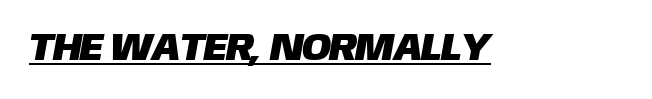
Q: Is the typeface a serif or a sans-serif typeface? A: Sans-serif.
Q: Is the text underlined? A: Yes.
Q: Is the spacing between letters normal or unusually wide? A: Normal.
Q: Width (condensed, normal, or wide)? A: Normal.
Q: Stroke contrast? A: Low.
Q: x-height? A: Large.
Q: Monospaced? A: No.
